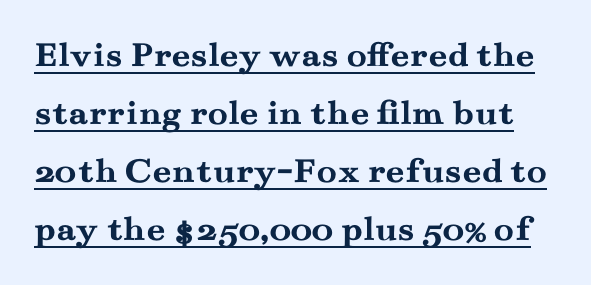
Q: Is the text bold? A: Yes.
Q: Is the text italic (slanted)? A: No, it is upright.
Q: Is the typeface a serif or a sans-serif typeface? A: Serif.
Q: Is the text underlined? A: Yes.
Q: Is the spacing between letters normal or unusually wide? A: Normal.
Q: Is the spacing between lines tight, normal or loose? A: Normal.
Q: Width (condensed, normal, or wide)? A: Wide.
Q: Stroke contrast? A: Medium.
Q: x-height? A: Small.
Q: Monospaced? A: No.
